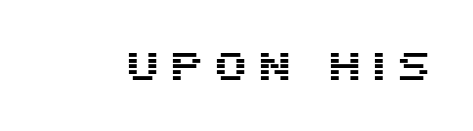
{"serif": "no", "italic": "no", "width": "normal", "stroke_contrast": "medium", "x_height": "large", "monospaced": "no", "underline": "no", "letter_spacing": "wide", "letter_spacing_em": 0.22, "glyph_px": 40}
